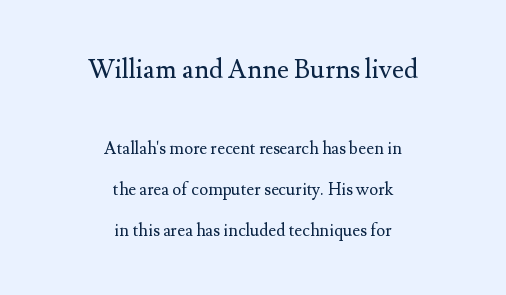
The setting favours the middle, as headings and verse often do. This rendering features lettering with no underline. Notice how the stems are strictly vertical — no italics here. The earlier block is typeset at a bigger size than the later block. Is the stroke heavy? The answer is a plain regular-or-lighter.
